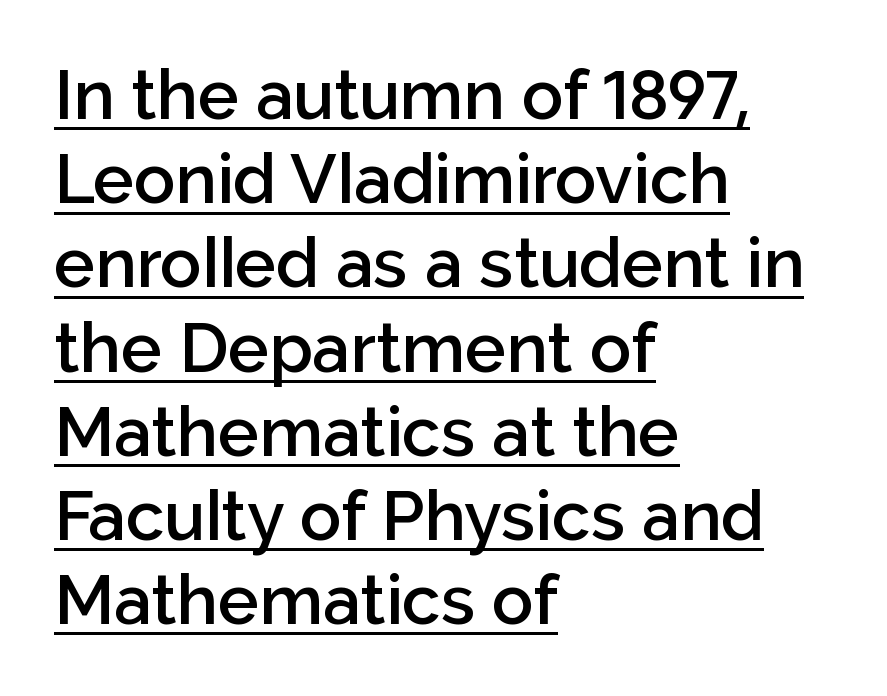
Spacing between characters is what you'd get straight out of the box. I'd call this a sans setting — the letters go barefoot. Typographic density is moderately raised because the face is semibold. The lines are quadded left. Varying glyph widths throughout — classic text-font behaviour. What decoration does the sample have? An underline.
